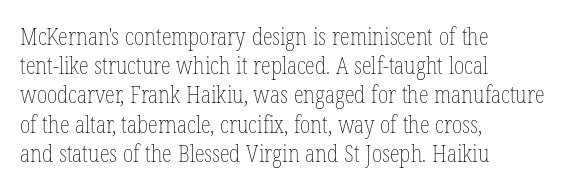
Nothing unusual about the tracking: characters are spaced as the font intends. Caption: multi-line text, flush left, ragged right. How would I describe the line gaps? Plain and ordinary. Unbolded letterforms with no extra heft.
